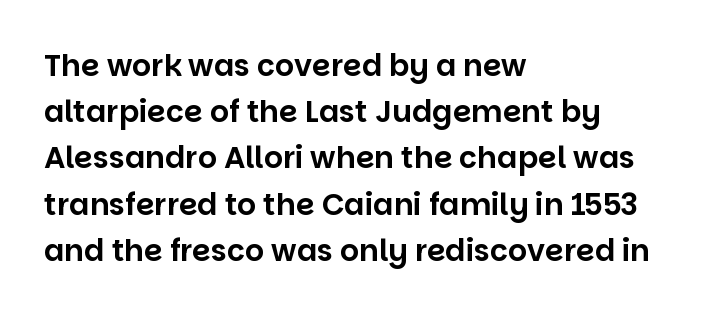
Q: Is the text italic (slanted)? A: No, it is upright.
Q: Is the typeface a serif or a sans-serif typeface? A: Sans-serif.
Q: Is the text underlined? A: No.
Q: How is the paragraph aligned? A: Left-aligned.
Q: Is the spacing between letters normal or unusually wide? A: Normal.
Q: Is the spacing between lines tight, normal or loose? A: Normal.
Q: Width (condensed, normal, or wide)? A: Normal.
Q: Stroke contrast? A: Low.
Q: x-height? A: Large.
Q: Monospaced? A: No.
